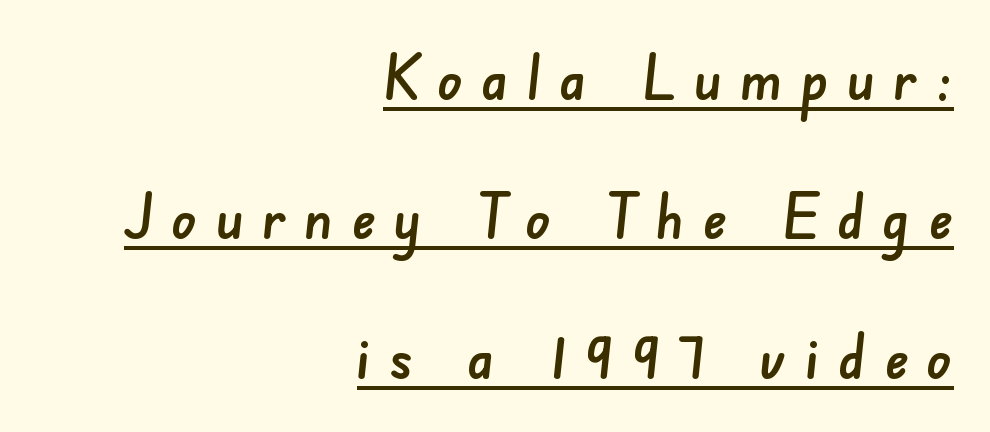
{"serif": "no", "width": "normal", "stroke_contrast": "low", "x_height": "small", "monospaced": "no", "underline": "yes", "align": "right", "line_spacing": "loose", "line_spacing_ratio": 2.25, "letter_spacing": "wide", "letter_spacing_em": 0.3, "glyph_px": 62}
